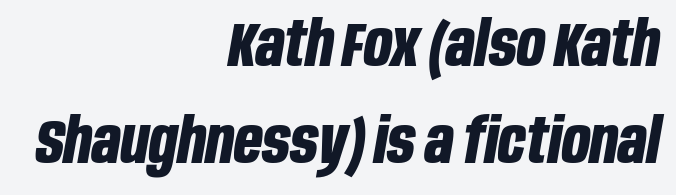
You can tell it's italic because the verticals aren't actually vertical. Normally led — the rows are evenly, conventionally spaced. Is the type bold? Yes — the strokes are clearly thick and heavy. Each word holds together tightly as a unit, with standard inter-letter gaps. This sample has the flowing, uneven cadence of proportional lettering. Visually the block forms a straight wall on the right and a jagged coastline on the left.
